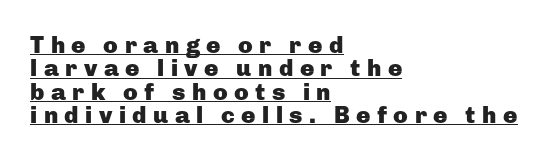
The image shows 24 px bold type, upright; set left-aligned, tight line spacing (0.97x), unusually wide letter spacing (+0.27 em), underlined.
